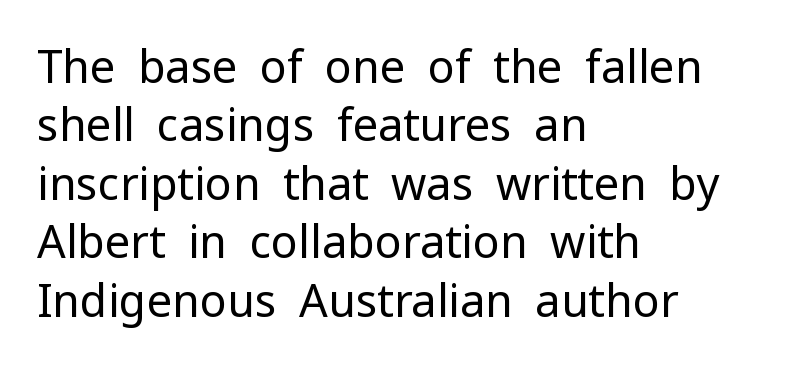
{"serif": "no", "italic": "no", "bold": "no", "weight": "regular", "width": "normal", "stroke_contrast": "low", "x_height": "medium", "monospaced": "no", "underline": "no", "align": "left", "line_spacing": "normal", "line_spacing_ratio": 1.3, "letter_spacing": "normal", "letter_spacing_em": 0.0, "glyph_px": 45}
